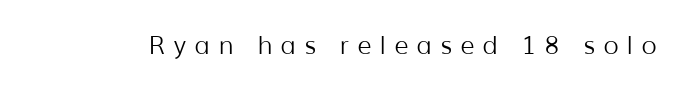
The image shows 25 px text type, upright; set unusually wide letter spacing (+0.33 em), not underlined.
